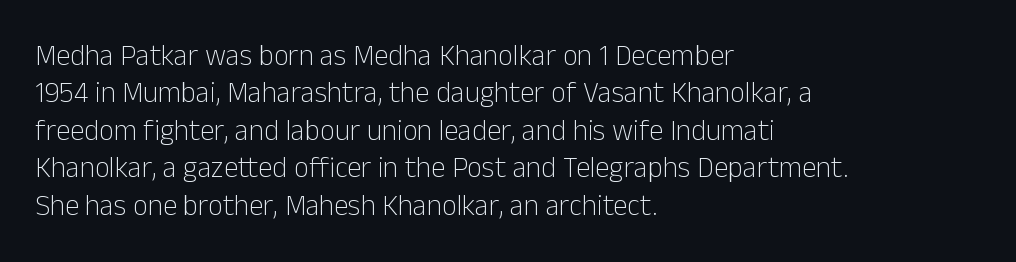
The image shows 29 px light sans-serif type, upright; set left-aligned, normal line spacing (1.29x), normal letter spacing, not underlined; low stroke contrast and a medium x-height.
